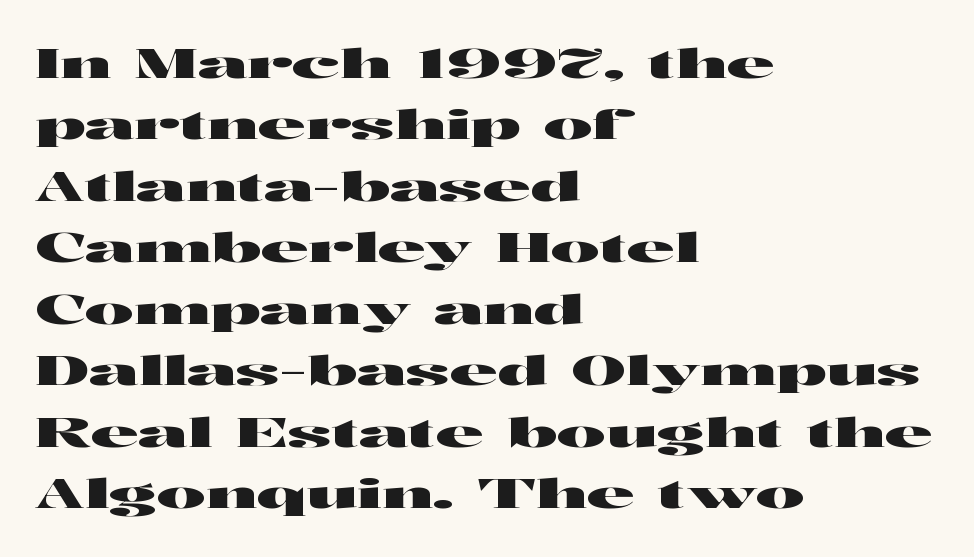
The image shows 41 px wide sans-serif type, upright; set left-aligned, normal line spacing (1.5x), normal letter spacing, not underlined; high stroke contrast and a medium x-height.
